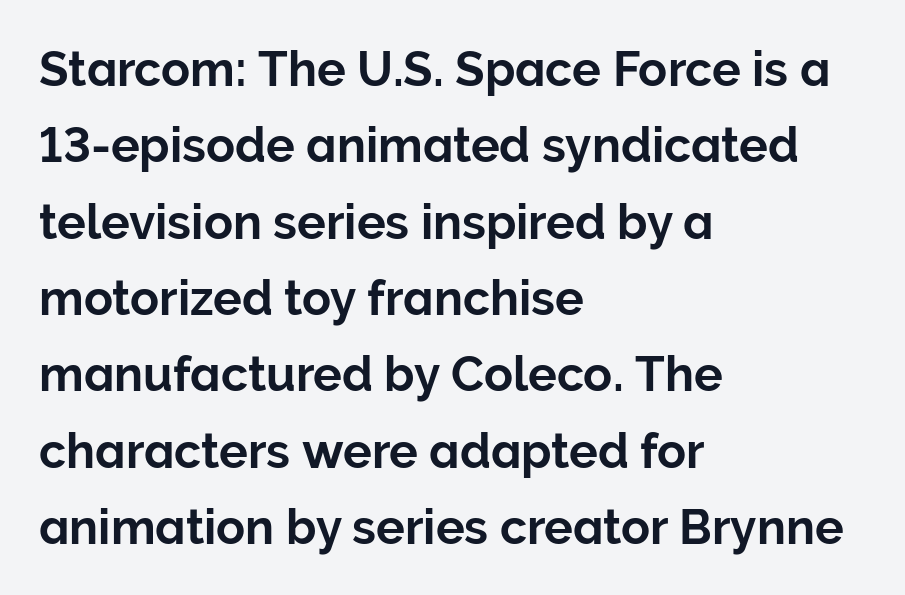
Q: Is the text italic (slanted)? A: No, it is upright.
Q: Is the typeface a serif or a sans-serif typeface? A: Sans-serif.
Q: Is the text underlined? A: No.
Q: How is the paragraph aligned? A: Left-aligned.
Q: Is the spacing between letters normal or unusually wide? A: Normal.
Q: Is the spacing between lines tight, normal or loose? A: Normal.
Q: Width (condensed, normal, or wide)? A: Normal.
Q: Stroke contrast? A: Low.
Q: x-height? A: Medium.
Q: Monospaced? A: No.
